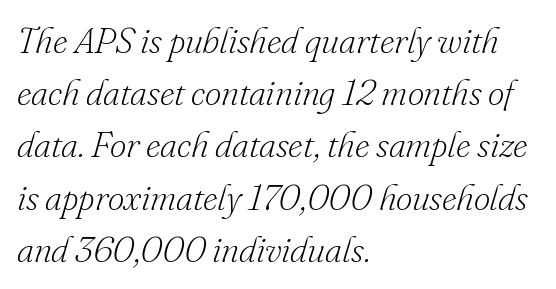
Q: Is the text bold? A: No.
Q: Is the text italic (slanted)? A: Yes, it leans right by about 16 degrees.
Q: Is the typeface a serif or a sans-serif typeface? A: Serif.
Q: Is the text underlined? A: No.
Q: How is the paragraph aligned? A: Left-aligned.
Q: Is the spacing between letters normal or unusually wide? A: Normal.
Q: Is the spacing between lines tight, normal or loose? A: Normal.
Q: Width (condensed, normal, or wide)? A: Normal.
Q: Stroke contrast? A: Low.
Q: x-height? A: Small.
Q: Monospaced? A: No.
